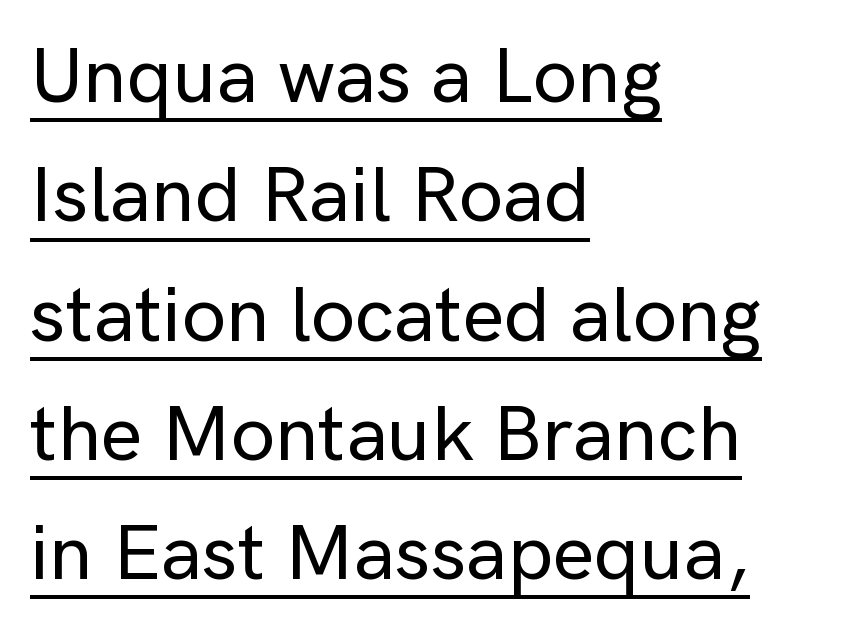
{"serif": "no", "italic": "no", "width": "normal", "stroke_contrast": "low", "x_height": "medium", "monospaced": "no", "underline": "yes", "align": "left", "line_spacing": "normal", "line_spacing_ratio": 1.51, "letter_spacing": "normal", "letter_spacing_em": 0.0, "glyph_px": 79}
